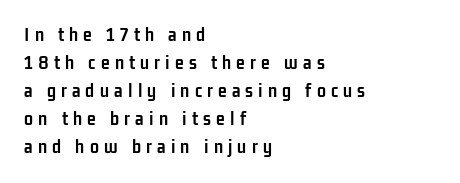
The image shows 20 px bold type, upright; set left-aligned, normal line spacing (1.4x), unusually wide letter spacing (+0.26 em), not underlined.
